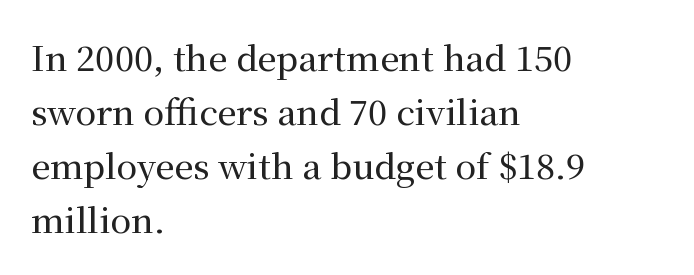
Q: Is the text italic (slanted)? A: No, it is upright.
Q: Is the typeface a serif or a sans-serif typeface? A: Serif.
Q: Is the text underlined? A: No.
Q: How is the paragraph aligned? A: Left-aligned.
Q: Is the spacing between letters normal or unusually wide? A: Normal.
Q: Is the spacing between lines tight, normal or loose? A: Normal.
Q: Width (condensed, normal, or wide)? A: Normal.
Q: Stroke contrast? A: Medium.
Q: x-height? A: Medium.
Q: Monospaced? A: No.
